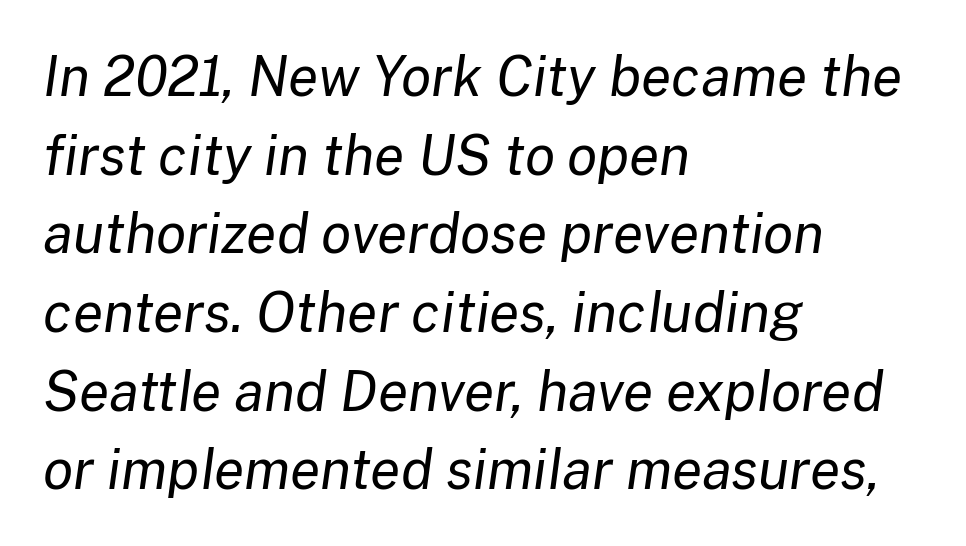
{"italic": "yes", "lean": "right", "slant_degrees": 8, "bold": "no", "weight": "regular", "width": "normal", "stroke_contrast": "low", "x_height": "medium", "monospaced": "no", "underline": "no", "align": "left", "line_spacing": "normal", "line_spacing_ratio": 1.43, "letter_spacing": "normal", "letter_spacing_em": 0.0, "glyph_px": 55}
